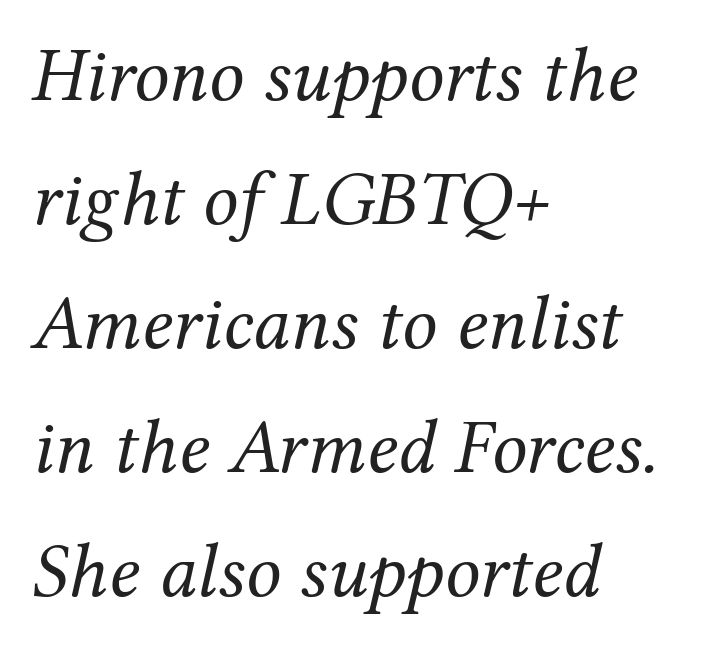
{"serif": "yes", "italic": "yes", "lean": "right", "slant_degrees": 12, "bold": "no", "weight": "regular", "width": "normal", "stroke_contrast": "medium", "x_height": "medium", "monospaced": "no", "underline": "no", "align": "left", "line_spacing": "normal", "line_spacing_ratio": 1.59, "letter_spacing": "normal", "letter_spacing_em": 0.0, "glyph_px": 78}
